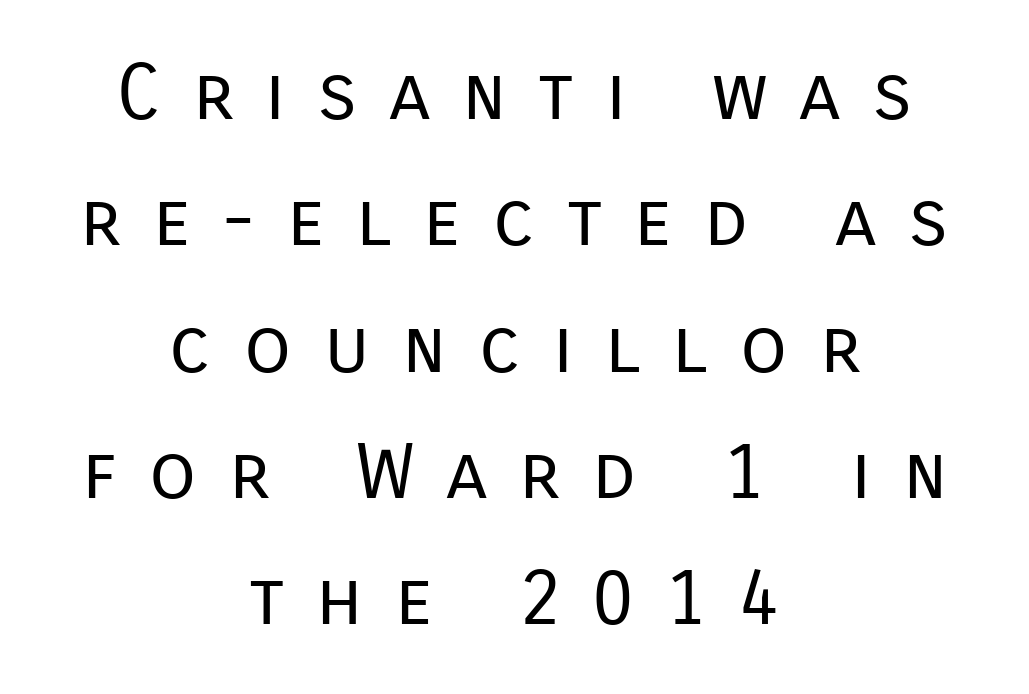
The type family on display is of the sans-serif kind. Honestly, there is no underline to notice here at all. The weight tops out at a normal text grade. These lines are centered, leaving both edges ragged. Is there any slant? The stems are plumb.
